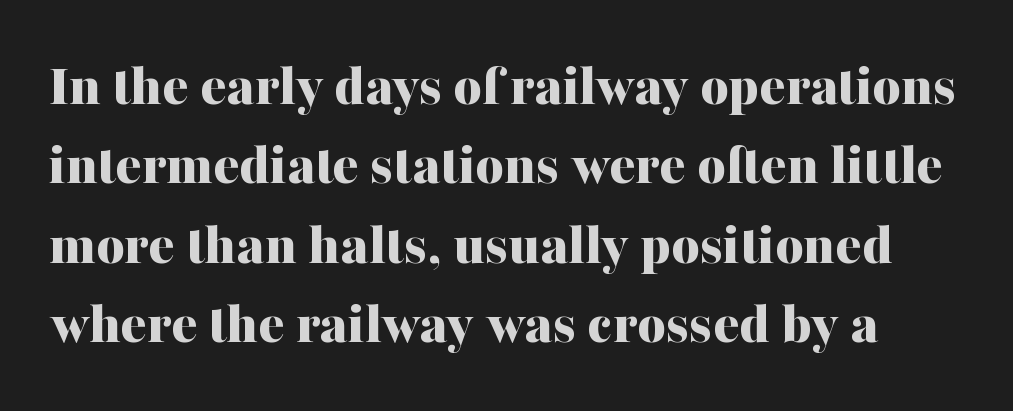
Q: Is the text bold? A: Yes.
Q: Is the text italic (slanted)? A: No, it is upright.
Q: Is the typeface a serif or a sans-serif typeface? A: Serif.
Q: Is the text underlined? A: No.
Q: Is the spacing between letters normal or unusually wide? A: Normal.
Q: Is the spacing between lines tight, normal or loose? A: Normal.
Q: Width (condensed, normal, or wide)? A: Normal.
Q: Stroke contrast? A: Medium.
Q: x-height? A: Medium.
Q: Monospaced? A: No.
